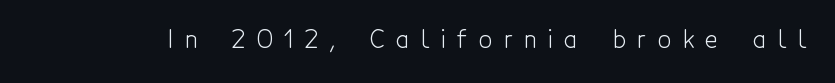
The image shows 24 px text type, upright; set unusually wide letter spacing (+0.48 em), not underlined.
